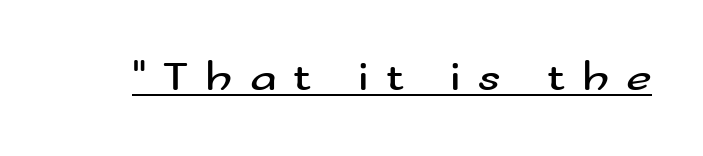
Quick note: not italic, upright. A typesetter would call this proportional, since set widths differ per character. Each stroke keeps to a modest, everyday thickness or less. A typographer would call this underscored text. You can tell from the bare stems that sans-serif type was used. The letters are spread apart with noticeably loose tracking.
